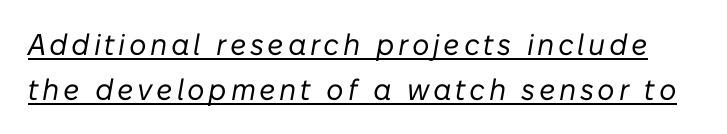
{"italic": "yes", "lean": "right", "slant_degrees": 10, "bold": "no", "weight": "regular", "width": "normal", "stroke_contrast": "low", "x_height": "medium", "monospaced": "no", "underline": "yes", "line_spacing": "normal", "line_spacing_ratio": 1.5, "glyph_px": 30}
